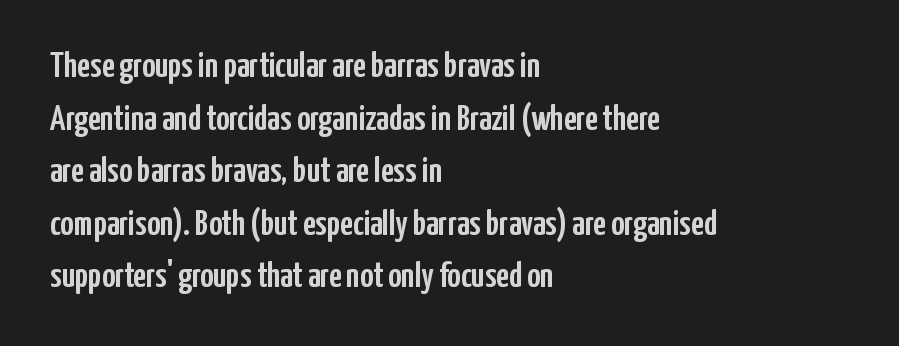
Q: Is the text italic (slanted)? A: No, it is upright.
Q: Is the typeface a serif or a sans-serif typeface? A: Sans-serif.
Q: Is the text underlined? A: No.
Q: How is the paragraph aligned? A: Left-aligned.
Q: Is the spacing between letters normal or unusually wide? A: Normal.
Q: Is the spacing between lines tight, normal or loose? A: Normal.
Q: Width (condensed, normal, or wide)? A: Condensed.
Q: Stroke contrast? A: Low.
Q: x-height? A: Medium.
Q: Monospaced? A: No.
